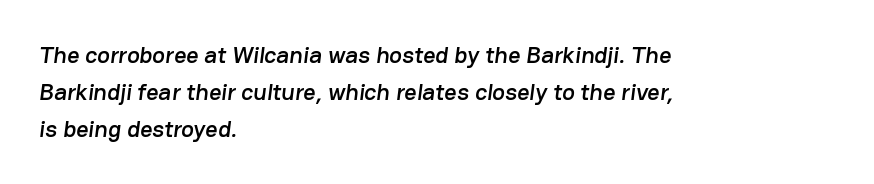
The image shows 24 px text type; set left-aligned, normal line spacing (1.54x), normal letter spacing, not underlined.
